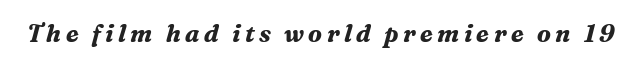
The image shows 24 px bold type, italic (leaning right); set not underlined.
